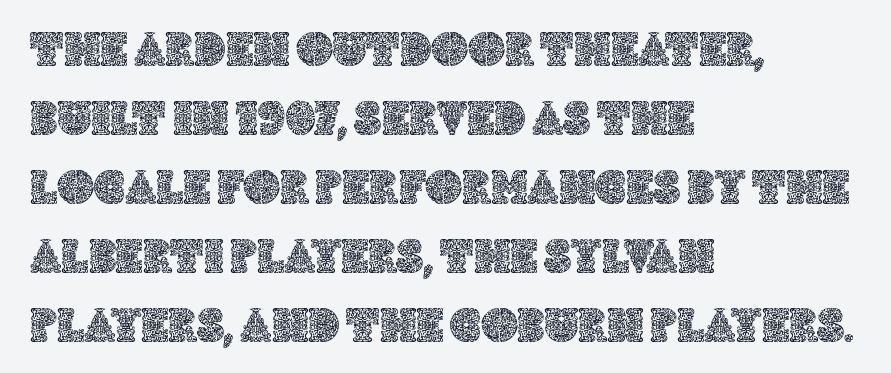
The image shows 50 px text type, upright; set left-aligned, normal line spacing (1.38x), normal letter spacing, not underlined; a large x-height.
